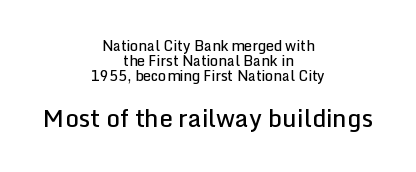
Q: Is the text bold? A: Semi-bold.
Q: Is the text italic (slanted)? A: No, it is upright.
Q: Is the text underlined? A: No.
Q: How is the paragraph aligned? A: Centered.
Q: Is the spacing between letters normal or unusually wide? A: Normal.
Q: Is the spacing between lines tight, normal or loose? A: Tight.
Q: Which block of text is set in a larger size, the first (top) or the second (bottom)? A: The second (bottom) one.
